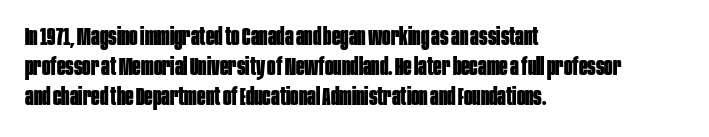
Q: Is the text bold? A: Yes.
Q: Is the text italic (slanted)? A: No, it is upright.
Q: Is the text underlined? A: No.
Q: How is the paragraph aligned? A: Left-aligned.
Q: Is the spacing between letters normal or unusually wide? A: Normal.
